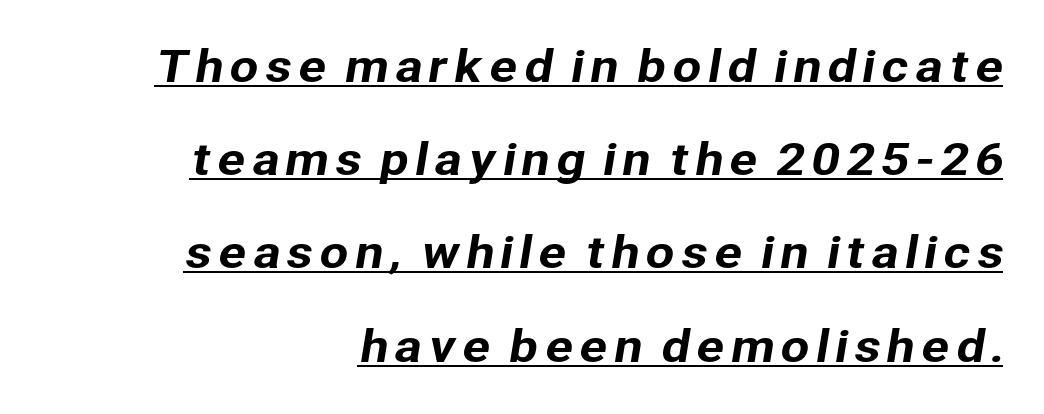
The image shows 42 px sans-serif type; set right-aligned, loose line spacing (2.22x), underlined; low stroke contrast and a medium x-height.
